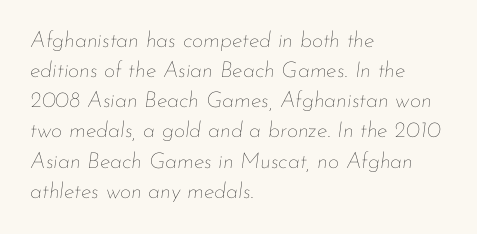
Lines of text with bare space underneath. Stroke mass is kept to a normal reading level or below. There's an unmistakable incline to the writing here. Observe the ordinary spacing: letters are neighbours, not strangers. This block has exactly the height ordinary leading produces. A classic flush-left, rag-right setting is used for this passage.
